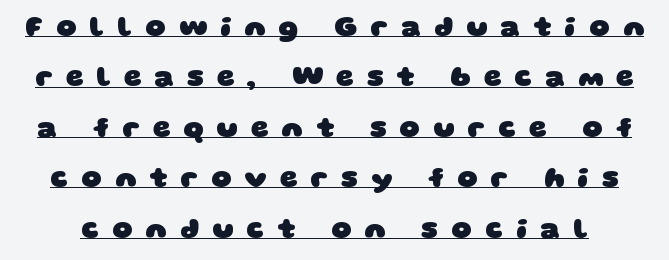
{"serif": "no", "bold": "yes", "weight": "heavy", "width": "wide", "stroke_contrast": "low", "x_height": "large", "monospaced": "no", "underline": "yes", "line_spacing_ratio": 1.8, "letter_spacing": "wide", "letter_spacing_em": 0.46, "glyph_px": 28}
